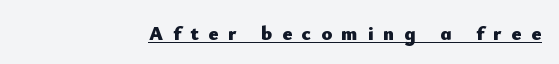
Q: Is the text bold? A: Yes.
Q: Is the text italic (slanted)? A: No, it is upright.
Q: Is the text underlined? A: Yes.
Q: How is the paragraph aligned? A: Right-aligned.
Q: Is the spacing between letters normal or unusually wide? A: Unusually wide.
